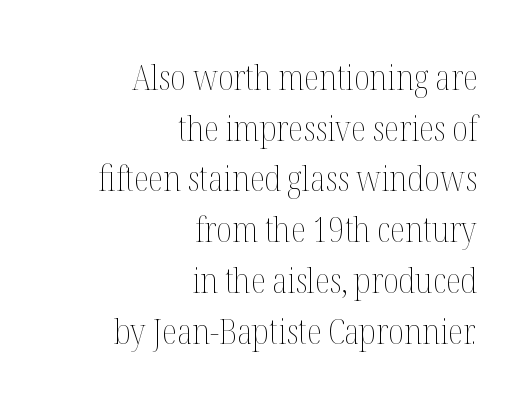
Q: Is the text bold? A: No.
Q: Is the text italic (slanted)? A: No, it is upright.
Q: Is the text underlined? A: No.
Q: How is the paragraph aligned? A: Right-aligned.
Q: Is the spacing between letters normal or unusually wide? A: Normal.
Q: Is the spacing between lines tight, normal or loose? A: Normal.
Q: Width (condensed, normal, or wide)? A: Condensed.
Q: Stroke contrast? A: Medium.
Q: x-height? A: Medium.
Q: Monospaced? A: No.
